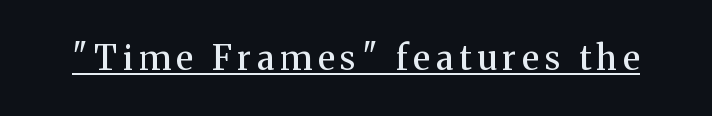
Q: Is the text bold? A: Semi-bold.
Q: Is the text italic (slanted)? A: No, it is upright.
Q: Is the typeface a serif or a sans-serif typeface? A: Serif.
Q: Is the text underlined? A: Yes.
Q: Width (condensed, normal, or wide)? A: Normal.
Q: Stroke contrast? A: Medium.
Q: x-height? A: Medium.
Q: Monospaced? A: No.
